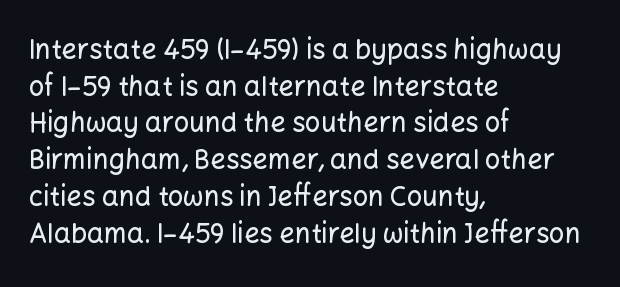
Alignment: flush left. The lettering stays uniformly vertical, giving the passage a roman look. The block of text has a typical density, with ordinary space between rows. Beneath every word, the page is bare. Compared with typical body copy, the letter spacing here is the same.
